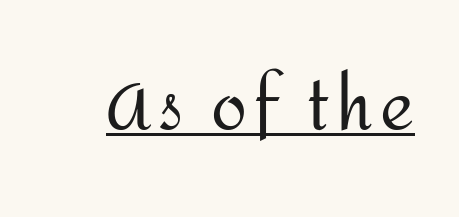
{"serif": "no", "italic": "no", "bold": "no", "weight": "regular", "width": "normal", "stroke_contrast": "medium", "x_height": "medium", "monospaced": "no", "underline": "yes", "glyph_px": 65}
